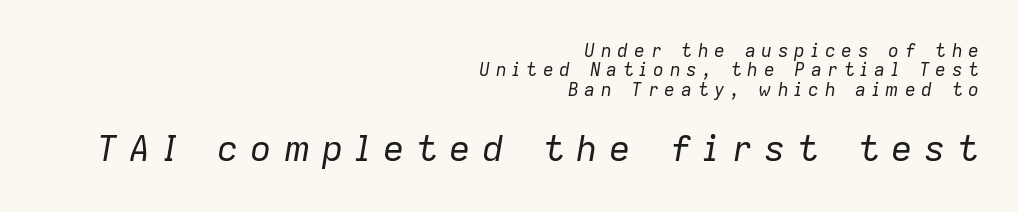
{"italic": "yes", "lean": "right", "slant_degrees": 9, "bold": "no", "weight": "regular", "width": "normal", "stroke_contrast": "low", "x_height": "medium", "monospaced": "no", "underline": "no", "align": "right", "line_spacing": "tight", "line_spacing_ratio": 1.08, "letter_spacing": "wide", "letter_spacing_em": 0.32, "larger_block": "second", "size_ratio": 2.0, "glyph_px": 36}
